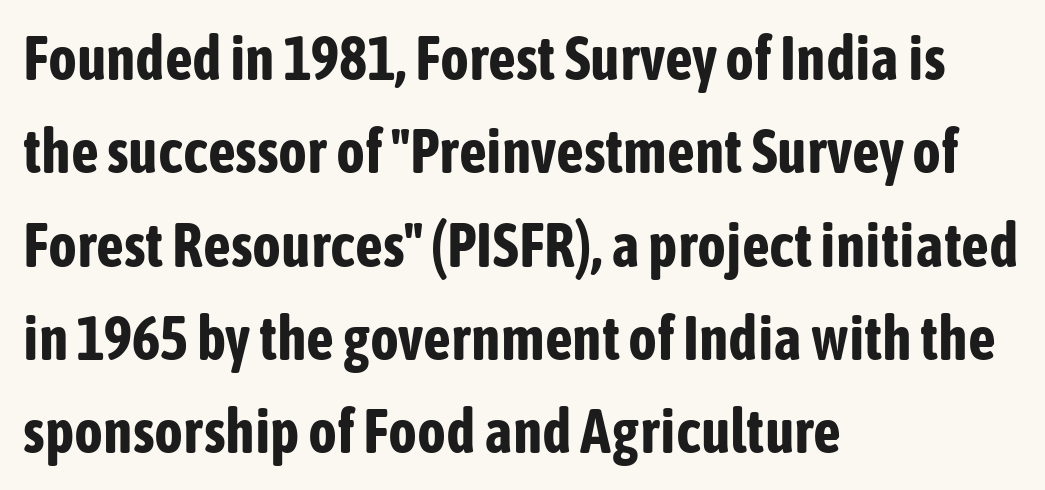
The image shows 61 px bold, condensed sans-serif type, upright; set left-aligned, normal line spacing (1.53x), normal letter spacing, not underlined; low stroke contrast and a medium x-height.
